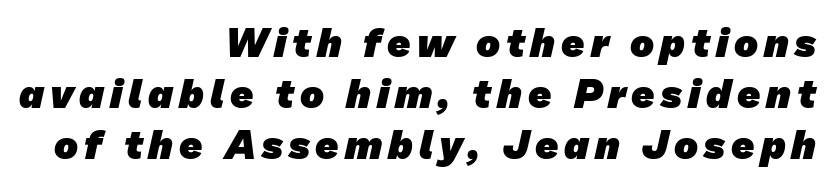
Q: Is the text bold? A: Yes.
Q: Is the typeface a serif or a sans-serif typeface? A: Sans-serif.
Q: Is the text underlined? A: No.
Q: How is the paragraph aligned? A: Right-aligned.
Q: Is the spacing between lines tight, normal or loose? A: Normal.
Q: Width (condensed, normal, or wide)? A: Normal.
Q: Stroke contrast? A: Low.
Q: x-height? A: Medium.
Q: Monospaced? A: No.
